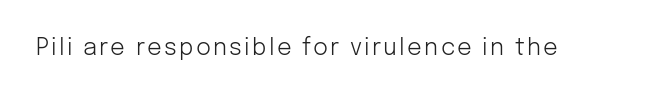
Q: Is the text bold? A: No.
Q: Is the text italic (slanted)? A: No, it is upright.
Q: Is the text underlined? A: No.
